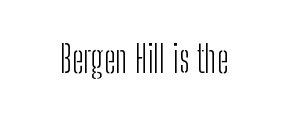
{"serif": "no", "italic": "no", "bold": "no", "weight": "light", "width": "condensed", "stroke_contrast": "low", "x_height": "medium", "monospaced": "no", "underline": "no", "letter_spacing": "normal", "letter_spacing_em": 0.0, "glyph_px": 37}
